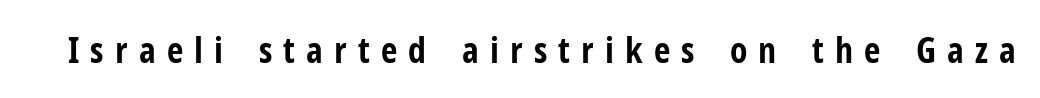
Q: Is the text bold? A: Yes.
Q: Is the text italic (slanted)? A: No, it is upright.
Q: Is the typeface a serif or a sans-serif typeface? A: Sans-serif.
Q: Is the text underlined? A: No.
Q: Is the spacing between letters normal or unusually wide? A: Unusually wide.
Q: Width (condensed, normal, or wide)? A: Condensed.
Q: Stroke contrast? A: Low.
Q: x-height? A: Medium.
Q: Monospaced? A: No.
